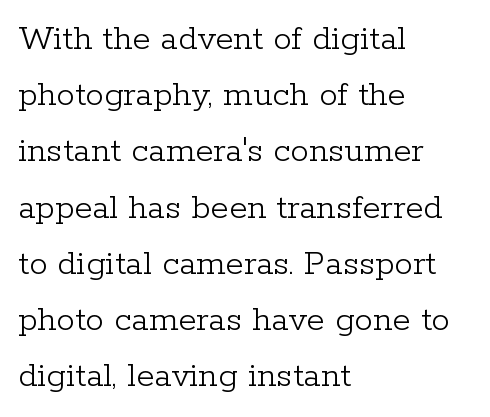
The image shows 37 px light serif type, upright; set left-aligned, normal line spacing (1.52x), normal letter spacing, not underlined; low stroke contrast and a medium x-height.
